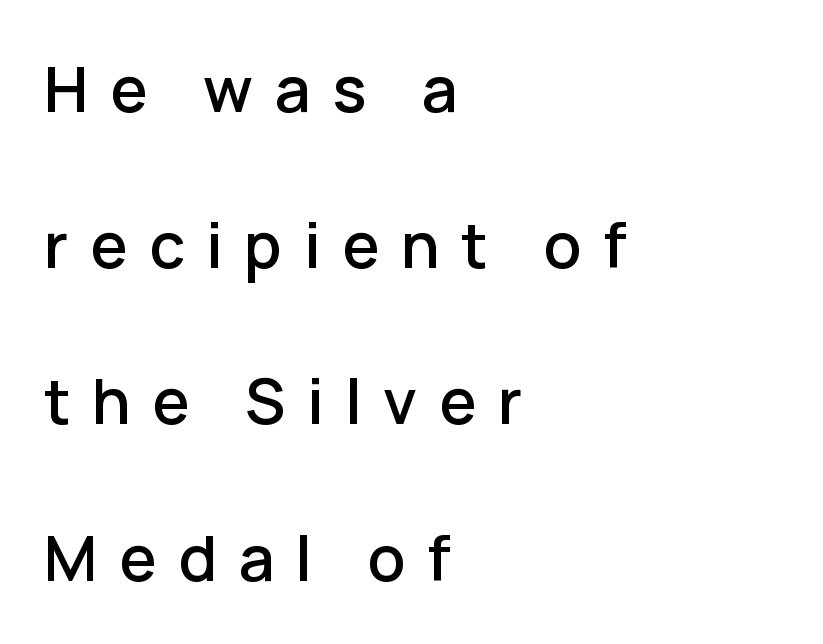
{"serif": "no", "italic": "no", "width": "normal", "stroke_contrast": "low", "x_height": "medium", "monospaced": "no", "underline": "no", "align": "left", "line_spacing": "loose", "line_spacing_ratio": 2.48, "letter_spacing": "wide", "letter_spacing_em": 0.34, "glyph_px": 63}
